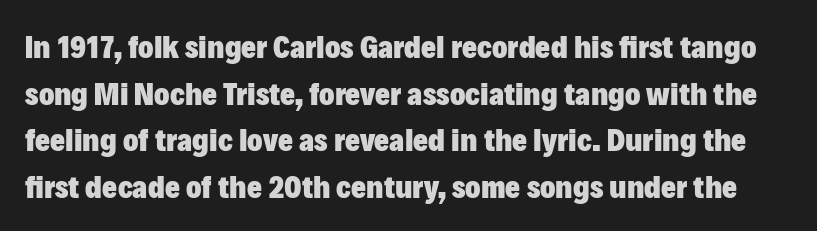
Italic? Not at all — the glyphs are vertical. Any mark beneath the type? The region is blank. This block has exactly the height ordinary leading produces. The characters look thick and weighty, a clear bold. Varying glyph widths throughout — classic text-font behaviour.
